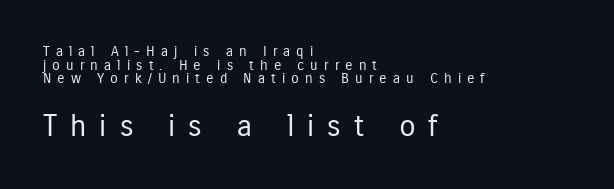
Line beginnings align vertically; line endings do not. Weight: in the light-to-regular range. Character size in the trailing block exceeds that of the leading block. Short note: letters widely spaced. Varying glyph widths throughout — classic text-font behaviour.
